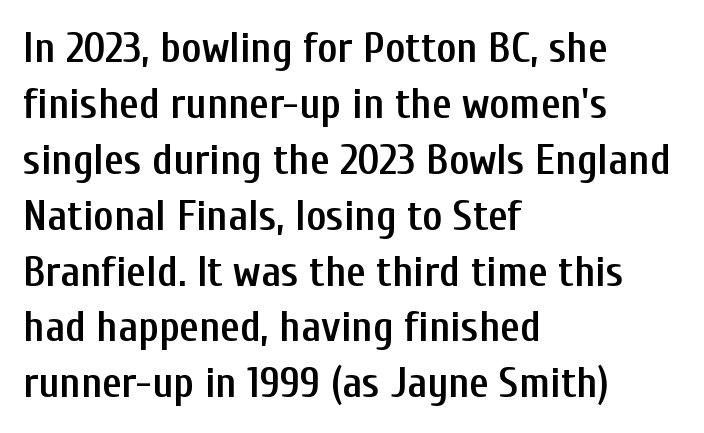
Q: Is the text bold? A: Semi-bold.
Q: Is the text italic (slanted)? A: No, it is upright.
Q: Is the typeface a serif or a sans-serif typeface? A: Sans-serif.
Q: Is the text underlined? A: No.
Q: How is the paragraph aligned? A: Left-aligned.
Q: Is the spacing between letters normal or unusually wide? A: Normal.
Q: Is the spacing between lines tight, normal or loose? A: Normal.
Q: Width (condensed, normal, or wide)? A: Condensed.
Q: Stroke contrast? A: Low.
Q: x-height? A: Medium.
Q: Monospaced? A: No.
